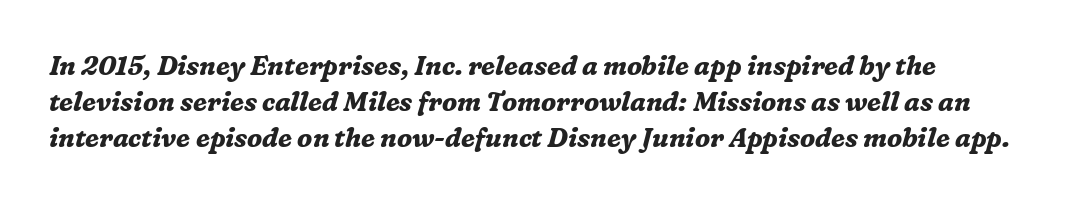
Q: Is the text bold? A: Yes.
Q: Is the text italic (slanted)? A: Yes, it leans right by about 16 degrees.
Q: Is the text underlined? A: No.
Q: Is the spacing between letters normal or unusually wide? A: Normal.
Q: Is the spacing between lines tight, normal or loose? A: Normal.
